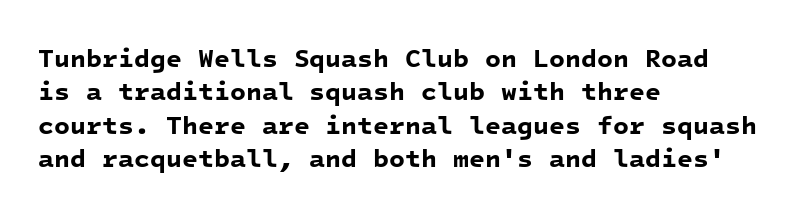
{"bold": "yes", "underline": "no", "align": "left", "line_spacing": "normal", "line_spacing_ratio": 1.28, "letter_spacing": "normal", "letter_spacing_em": 0.0, "glyph_px": 26}
